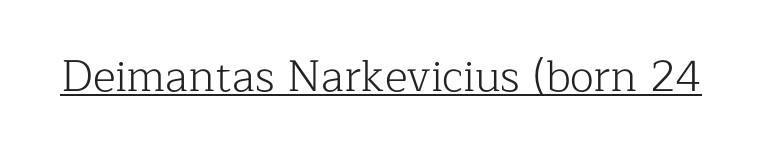
Q: Is the text bold? A: No.
Q: Is the text italic (slanted)? A: No, it is upright.
Q: Is the typeface a serif or a sans-serif typeface? A: Serif.
Q: Is the text underlined? A: Yes.
Q: Is the spacing between letters normal or unusually wide? A: Normal.
Q: Width (condensed, normal, or wide)? A: Normal.
Q: Stroke contrast? A: Low.
Q: x-height? A: Medium.
Q: Monospaced? A: No.
